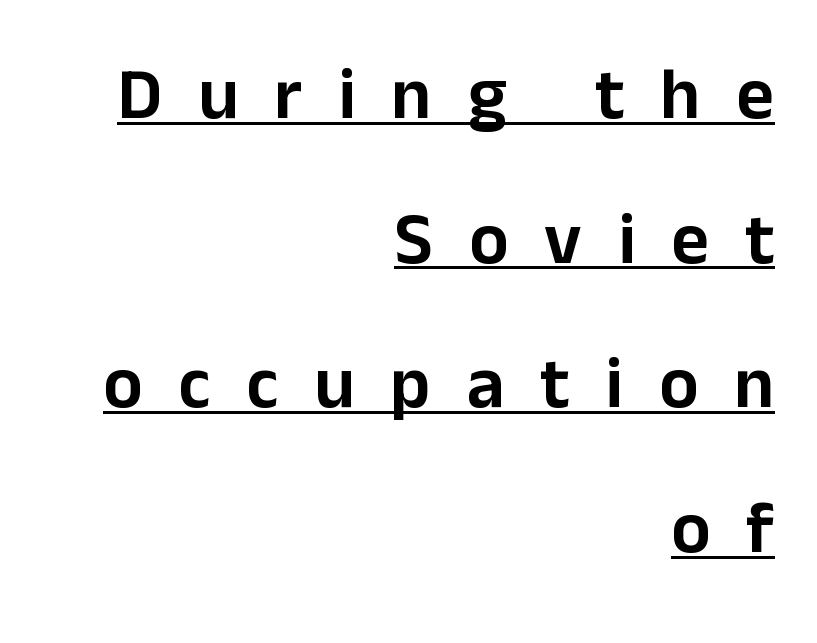
Q: Is the text italic (slanted)? A: No, it is upright.
Q: Is the typeface a serif or a sans-serif typeface? A: Sans-serif.
Q: Is the text underlined? A: Yes.
Q: How is the paragraph aligned? A: Right-aligned.
Q: Is the spacing between letters normal or unusually wide? A: Unusually wide.
Q: Is the spacing between lines tight, normal or loose? A: Loose.
Q: Width (condensed, normal, or wide)? A: Normal.
Q: Stroke contrast? A: Low.
Q: x-height? A: Medium.
Q: Monospaced? A: No.
